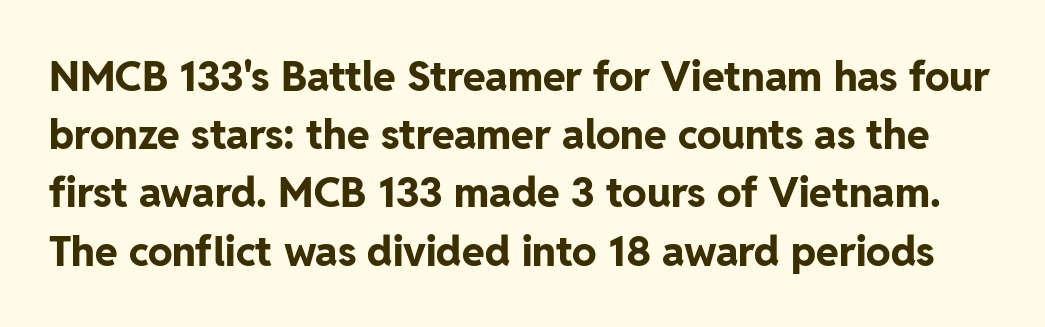
The image shows 41 px bold sans-serif type, upright; set normal line spacing (1.42x), normal letter spacing, not underlined; low stroke contrast and a medium x-height.
